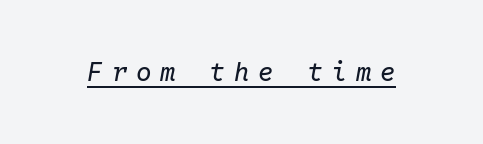
{"italic": "yes", "lean": "right", "slant_degrees": 10, "bold": "no", "underline": "yes", "letter_spacing": "wide", "letter_spacing_em": 0.34, "glyph_px": 26}
